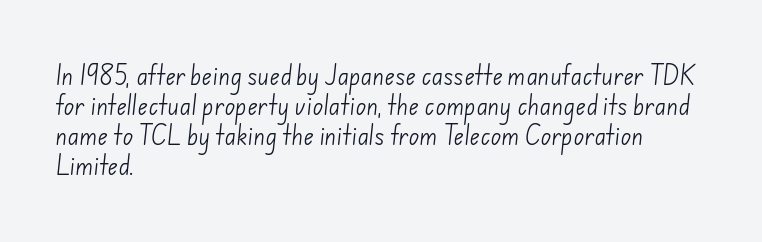
{"bold": "no", "underline": "no", "align": "left", "line_spacing": "normal", "line_spacing_ratio": 1.37, "letter_spacing": "normal", "letter_spacing_em": 0.0, "glyph_px": 22}
